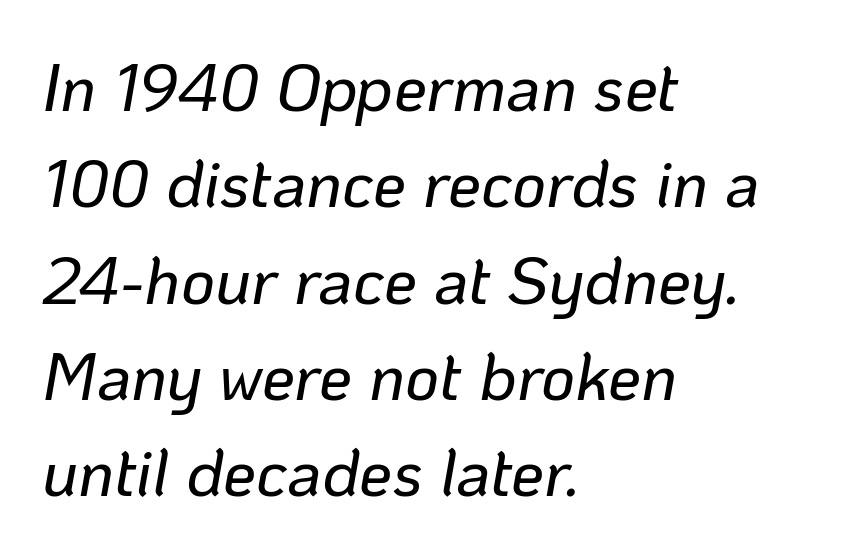
{"italic": "yes", "lean": "right", "slant_degrees": 10, "width": "normal", "stroke_contrast": "low", "x_height": "medium", "monospaced": "no", "underline": "no", "align": "left", "line_spacing": "normal", "line_spacing_ratio": 1.46, "letter_spacing": "normal", "letter_spacing_em": 0.0, "glyph_px": 66}
